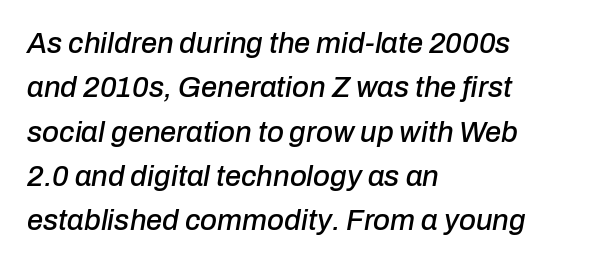
The passage shown is not underscored anywhere. Note the varied advance widths — an 'i' is clearly narrower than an 'm'. Is there much room between lines? A standard amount, neither cramped nor airy. Short note: letters normally spaced. It's the slanting kind of type.
